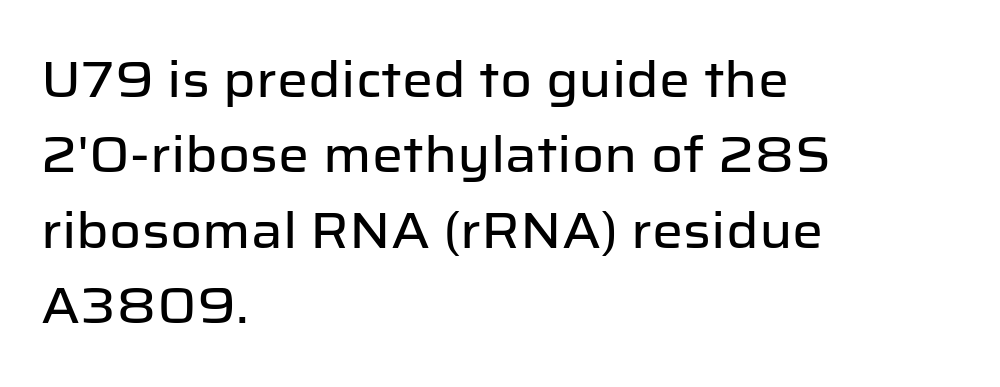
There is no visible air inserted between adjacent glyphs. The characters display no serif detailing; their extremities are plain. Decoration check: the copy has no underline. The line-height multiplier appears to be the usual default.
